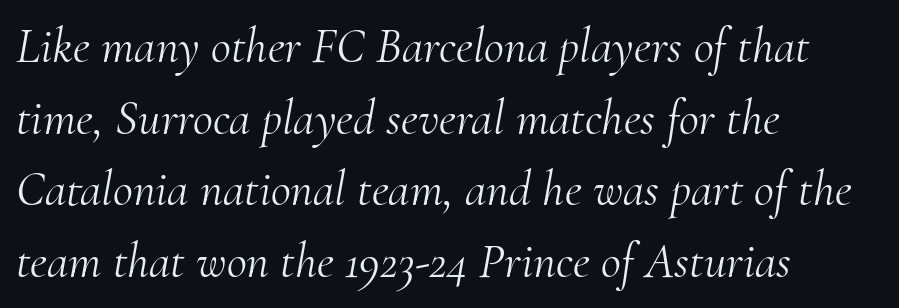
Small tapered or slab feet sit at the stroke ends, so this counts as serif. No letter is thick-stroked: the sample isn't bold. The face used here is rendered with its standard letterfit. This block has exactly the height ordinary leading produces.
